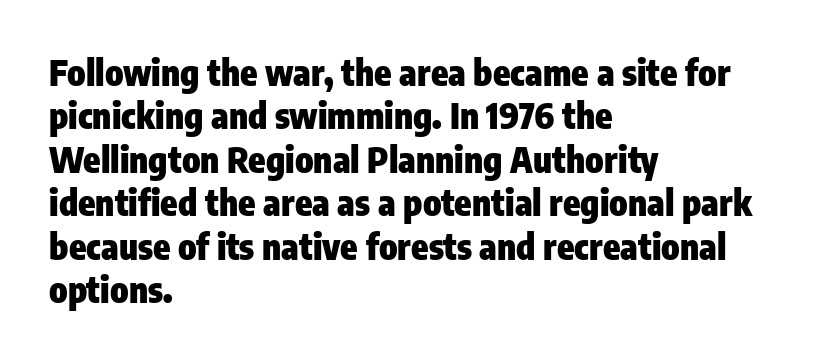
You'd pick this weight for a headline — it's a proper bold. The letters stand upright; this is a roman face. Look at the tracking — it's just the regular setting, nothing added. The zone under the glyphs is completely vacant. Each letter's strokes conclude bluntly, with no projecting serifs. Do the characters align in a grid? No, the font is proportional.
